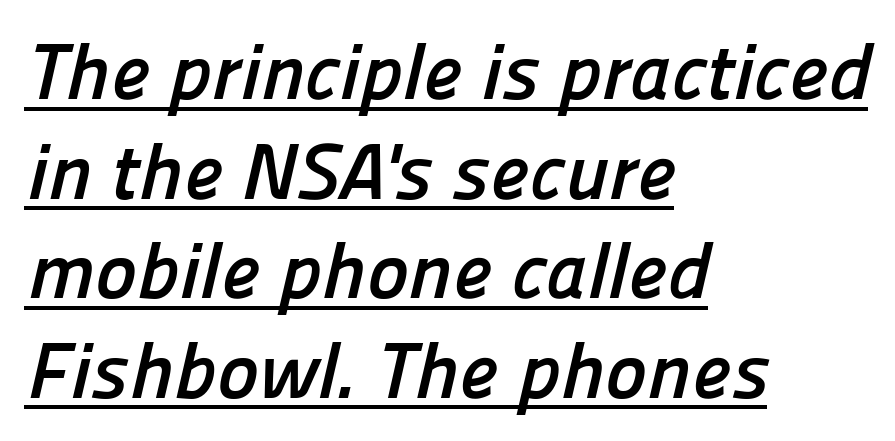
Q: Is the text bold? A: Yes.
Q: Is the typeface a serif or a sans-serif typeface? A: Sans-serif.
Q: Is the text underlined? A: Yes.
Q: How is the paragraph aligned? A: Left-aligned.
Q: Is the spacing between letters normal or unusually wide? A: Normal.
Q: Is the spacing between lines tight, normal or loose? A: Normal.
Q: Width (condensed, normal, or wide)? A: Normal.
Q: Stroke contrast? A: Low.
Q: x-height? A: Medium.
Q: Monospaced? A: No.
